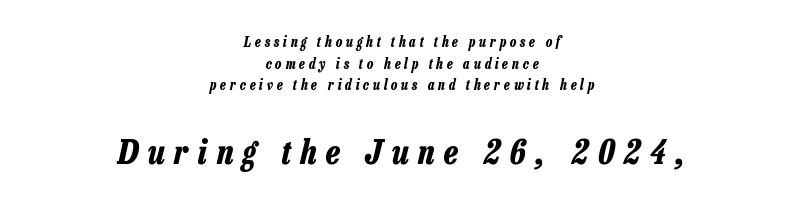
The image shows 34 px bold, condensed type, italic (leaning right); set centered, normal line spacing (1.54x), unusually wide letter spacing (+0.28 em), not underlined; the second (bottom) block is 2.43x larger; low stroke contrast and a medium x-height.
